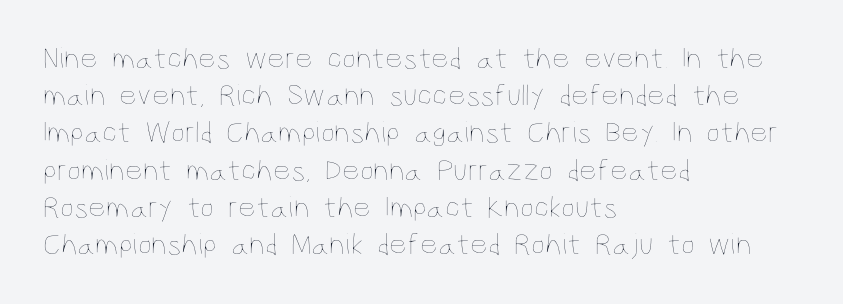
Q: Is the text bold? A: No.
Q: Is the text italic (slanted)? A: No, it is upright.
Q: Is the text underlined? A: No.
Q: How is the paragraph aligned? A: Left-aligned.
Q: Is the spacing between letters normal or unusually wide? A: Normal.
Q: Width (condensed, normal, or wide)? A: Condensed.
Q: Stroke contrast? A: Low.
Q: x-height? A: Large.
Q: Monospaced? A: No.
